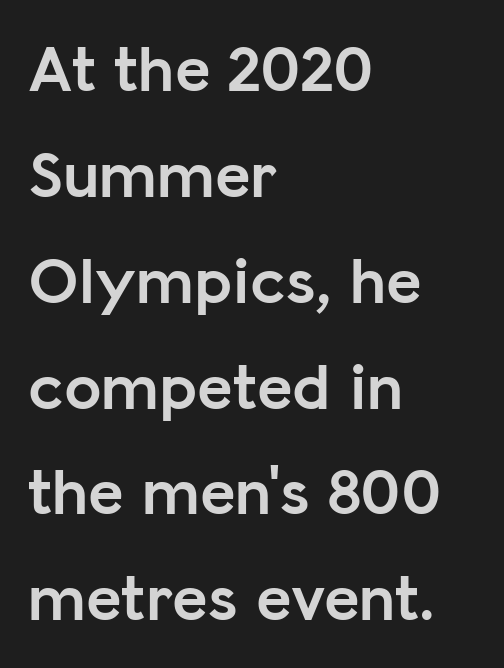
The image shows 67 px semibold sans-serif type, upright; set left-aligned, normal line spacing (1.58x), normal letter spacing, not underlined; low stroke contrast and a medium x-height.
